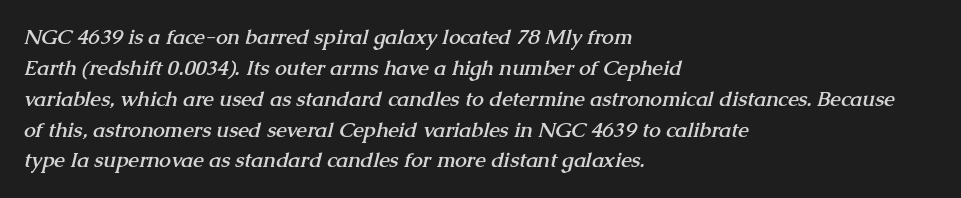
{"bold": "yes", "underline": "no", "align": "left", "line_spacing": "normal", "line_spacing_ratio": 1.47, "letter_spacing": "normal", "letter_spacing_em": 0.0, "glyph_px": 21}
